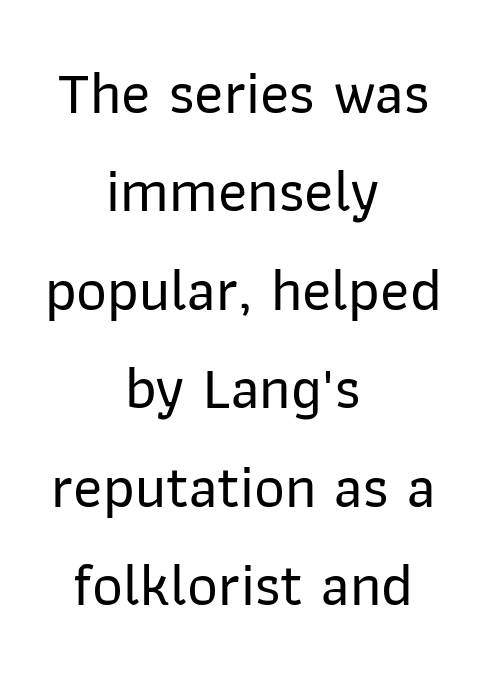
Q: Is the text italic (slanted)? A: No, it is upright.
Q: Is the typeface a serif or a sans-serif typeface? A: Sans-serif.
Q: Is the text underlined? A: No.
Q: How is the paragraph aligned? A: Centered.
Q: Is the spacing between letters normal or unusually wide? A: Normal.
Q: Is the spacing between lines tight, normal or loose? A: Normal.
Q: Width (condensed, normal, or wide)? A: Normal.
Q: Stroke contrast? A: Low.
Q: x-height? A: Medium.
Q: Monospaced? A: No.
